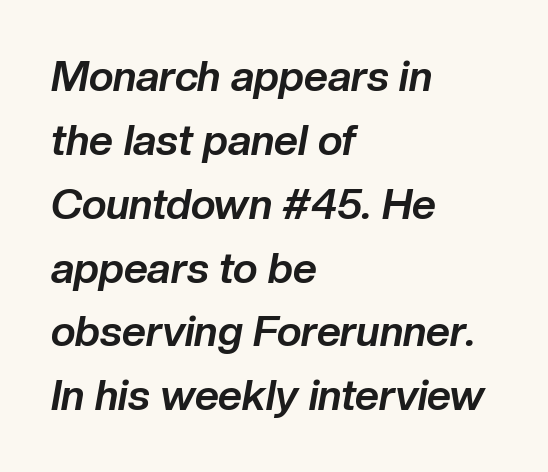
Just letters on the line, the space beneath them empty. Inter-character spacing is left at the font's built-in metrics. The letters are slanted; this is an italic face. The letters advance in unequal steps, a hallmark of proportional type.
